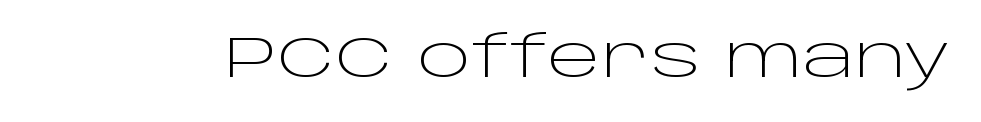
Q: Is the text bold? A: No.
Q: Is the text italic (slanted)? A: No, it is upright.
Q: Is the typeface a serif or a sans-serif typeface? A: Sans-serif.
Q: Is the text underlined? A: No.
Q: Is the spacing between letters normal or unusually wide? A: Normal.
Q: Width (condensed, normal, or wide)? A: Wide.
Q: Stroke contrast? A: Low.
Q: x-height? A: Large.
Q: Monospaced? A: No.
